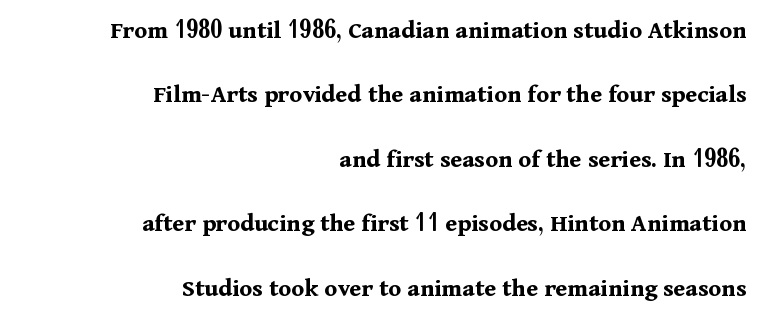
Q: Is the text bold? A: Yes.
Q: Is the text italic (slanted)? A: No, it is upright.
Q: Is the text underlined? A: No.
Q: How is the paragraph aligned? A: Right-aligned.
Q: Is the spacing between letters normal or unusually wide? A: Normal.
Q: Is the spacing between lines tight, normal or loose? A: Loose.
